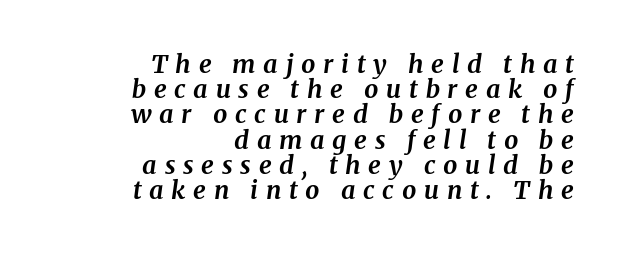
Which margin do the lines hug? The right one — the left edge is uneven. Here the glyphs are tracked loosely, breaking word shapes into spaced letters. These lines huddle together more closely than default settings would place them. The passage shown is not underscored anywhere. An italicized treatment has been applied to the whole sample. Strong, thick strokes mark this as bold type.
